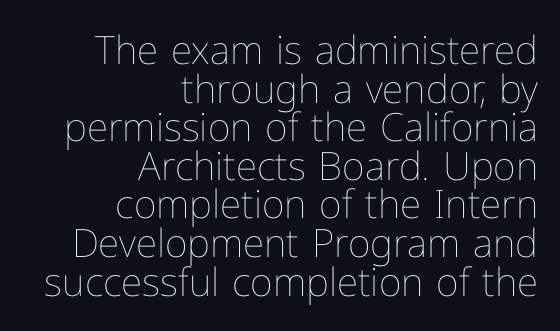
The image shows 39 px thin type, upright; set right-aligned, tight line spacing (0.99x), normal letter spacing, not underlined; low stroke contrast and a medium x-height.
